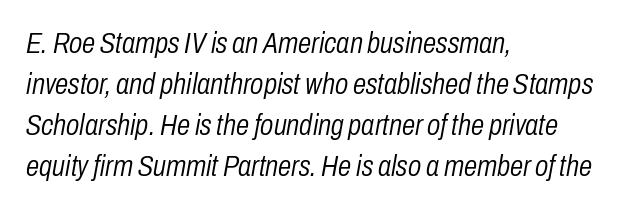
{"italic": "yes", "lean": "right", "slant_degrees": 10, "bold": "no", "weight": "light", "width": "condensed", "stroke_contrast": "low", "x_height": "medium", "monospaced": "no", "underline": "no", "align": "left", "line_spacing": "normal", "line_spacing_ratio": 1.37, "letter_spacing": "normal", "letter_spacing_em": 0.0, "glyph_px": 30}
